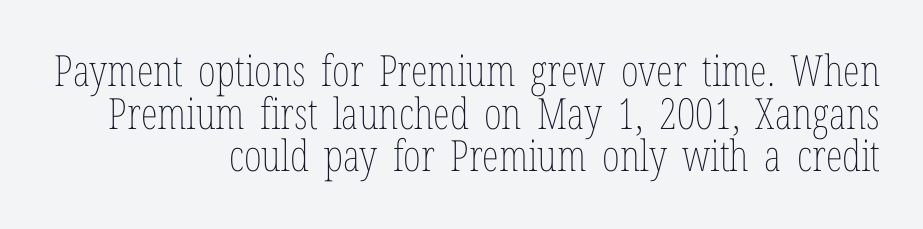
The image shows 43 px thin, condensed type, upright; set right-aligned, tight line spacing (0.99x), normal letter spacing, not underlined; low stroke contrast and a medium x-height.
